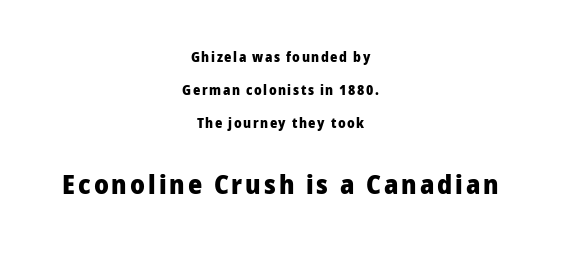
Q: Is the text bold? A: Yes.
Q: Is the text italic (slanted)? A: No, it is upright.
Q: Is the text underlined? A: No.
Q: How is the paragraph aligned? A: Centered.
Q: Is the spacing between lines tight, normal or loose? A: Loose.
Q: Which block of text is set in a larger size, the first (top) or the second (bottom)? A: The second (bottom) one.
